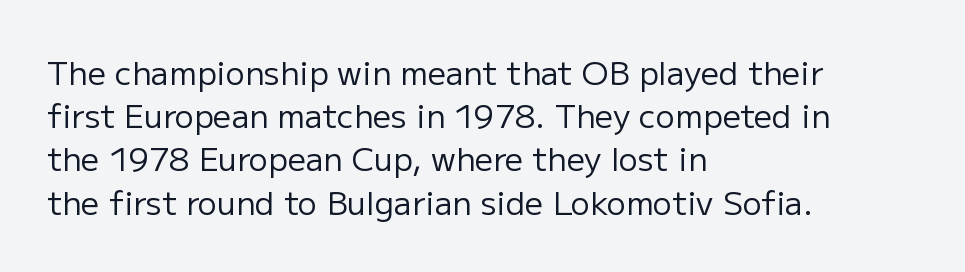
Bold? No — there's no thickening of the strokes. A normal amount of white space separates one row of letters from the next. Examine the stroke ends and you'll find no serifs. Descenders are the only things crossing below the line. Is this a fixed-width face? No — the glyphs have proportional, varying widths. You can tell it's not italic because the verticals are truly vertical.
